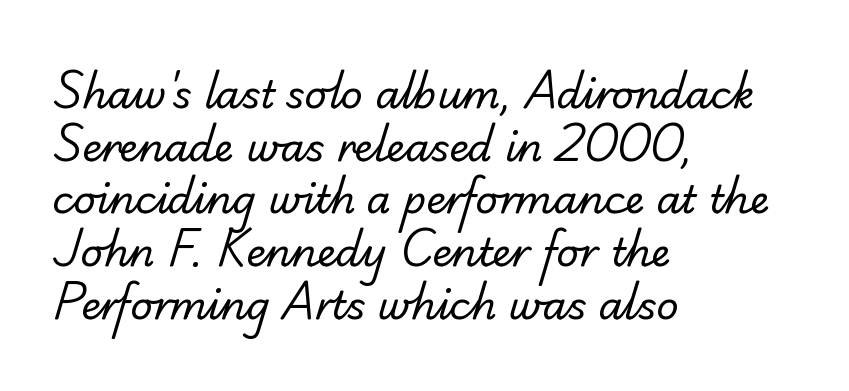
The typesetter chose a ragged-right arrangement here. Regular leading. This is sans-serif lettering, the kind often seen on screens and signage. Underlining? Definitely not there. Here the glyphs are tracked normally, forming tight word shapes. Heaviness? Minimal to ordinary, like unemphasized prose.
